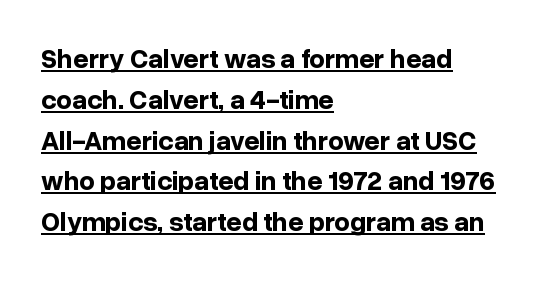
Summary of weight: heavy, a full bold. The face used here appears with an underline applied. Summary of vertical rhythm: regular, with standard interline spacing. If you drew a ruler down the left edge, every line would touch it. Caption: standard tracking, unaltered. Notice how the stems are strictly vertical — no italics here.
